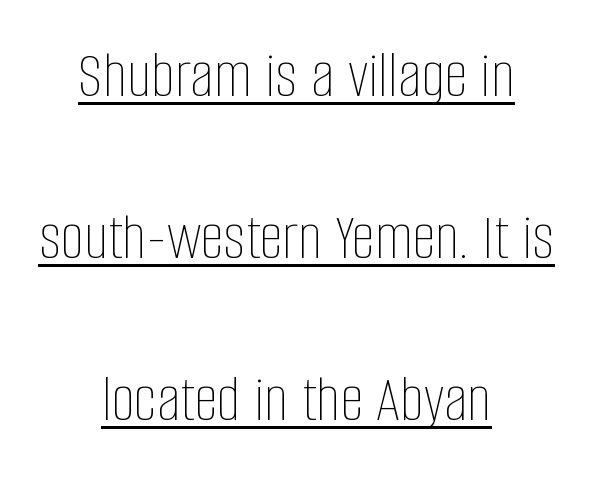
This sample has the flowing, uneven cadence of proportional lettering. The block of text is sparse from top to bottom, with ample space between rows. Weight class: somewhere from thin through regular. The lettering holds an erect, upright posture throughout. These characters rest on top of a visible drawn line. Is the block centered? Yes — each line is placed symmetrically about the middle.
